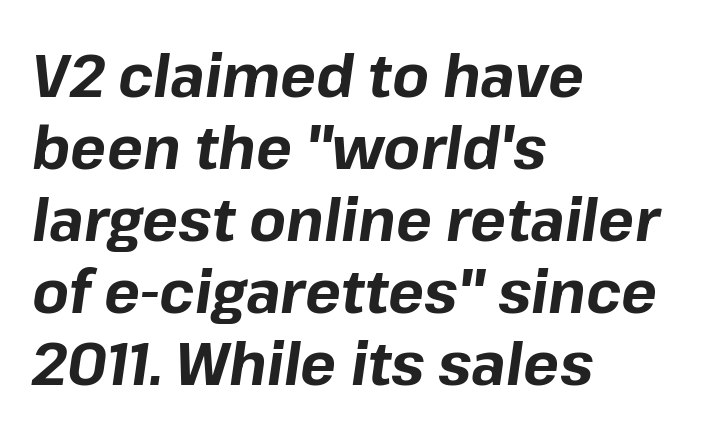
The image shows 60 px bold type, italic (leaning right); set left-aligned, line spacing 1.2x, normal letter spacing, not underlined; low stroke contrast and a medium x-height.
